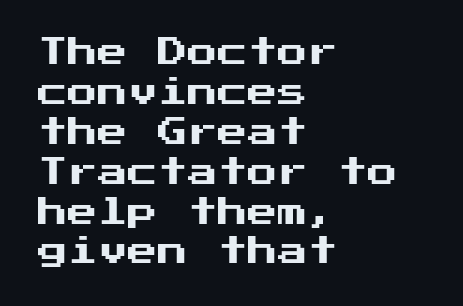
The gaps between neighbouring characters are ordinary and unremarkable. What kind of face is this? One without serifs — a sans. Notice how the passage keeps a crisp vertical edge on the left only. A roman cut, with each character standing at attention.
